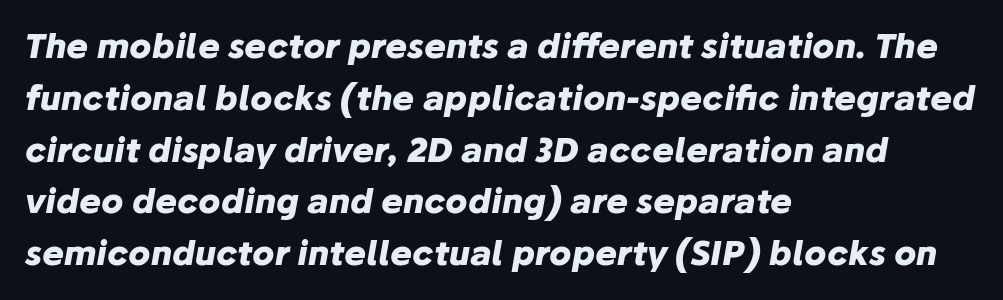
Q: Is the text bold? A: Yes.
Q: Is the text italic (slanted)? A: Yes, it leans right by about 10 degrees.
Q: Is the text underlined? A: No.
Q: How is the paragraph aligned? A: Left-aligned.
Q: Is the spacing between letters normal or unusually wide? A: Normal.
Q: Is the spacing between lines tight, normal or loose? A: Normal.
Q: Width (condensed, normal, or wide)? A: Normal.
Q: Stroke contrast? A: Low.
Q: x-height? A: Medium.
Q: Monospaced? A: No.
